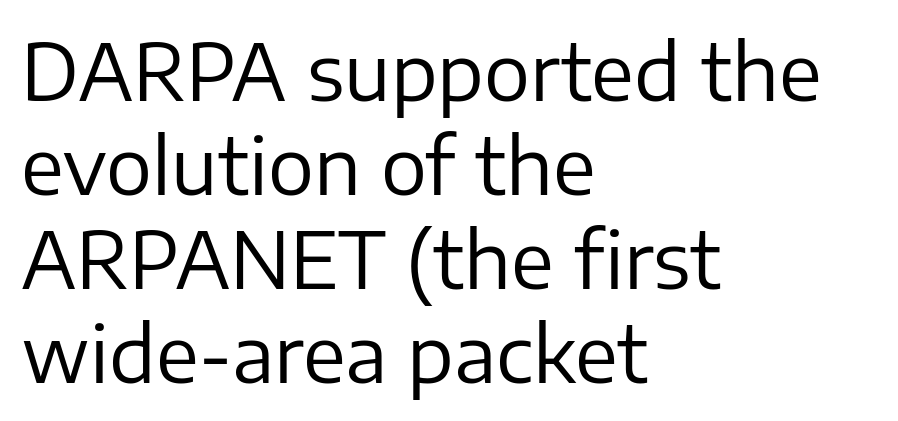
Does the copy run flush right? No — it runs flush left. Caption: face not bold, strokes unweighted. A typesetter would label this face a sans. Varying glyph widths throughout — classic text-font behaviour.
